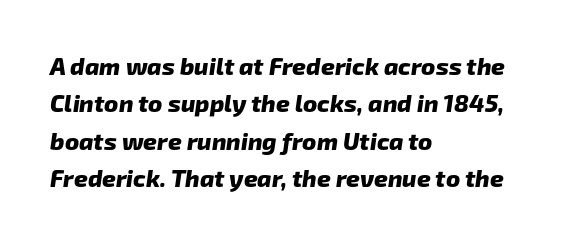
Leading: standard. Plenty of ink on the page — the face is bold. Letter spacing: default. These lines stack with their left ends in a neat column.
